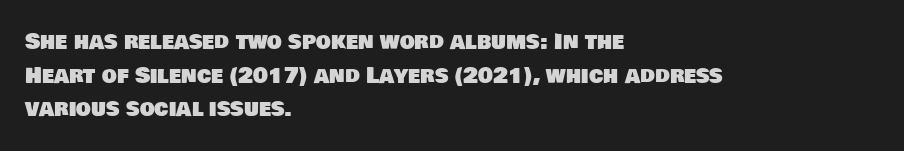
Q: Is the text underlined? A: No.
Q: How is the paragraph aligned? A: Left-aligned.
Q: Is the spacing between letters normal or unusually wide? A: Normal.
Q: Is the spacing between lines tight, normal or loose? A: Normal.
